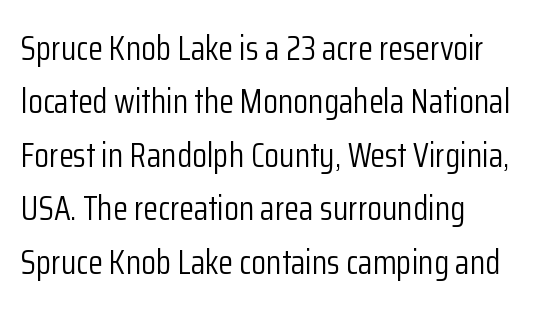
Q: Is the text bold? A: No.
Q: Is the text italic (slanted)? A: No, it is upright.
Q: Is the typeface a serif or a sans-serif typeface? A: Sans-serif.
Q: Is the text underlined? A: No.
Q: How is the paragraph aligned? A: Left-aligned.
Q: Is the spacing between letters normal or unusually wide? A: Normal.
Q: Is the spacing between lines tight, normal or loose? A: Normal.
Q: Width (condensed, normal, or wide)? A: Condensed.
Q: Stroke contrast? A: Low.
Q: x-height? A: Medium.
Q: Monospaced? A: No.
